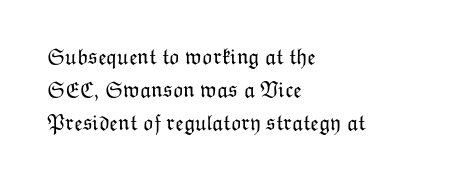
Q: Is the text bold? A: No.
Q: Is the text italic (slanted)? A: No, it is upright.
Q: Is the text underlined? A: No.
Q: How is the paragraph aligned? A: Left-aligned.
Q: Is the spacing between letters normal or unusually wide? A: Normal.
Q: Is the spacing between lines tight, normal or loose? A: Normal.
